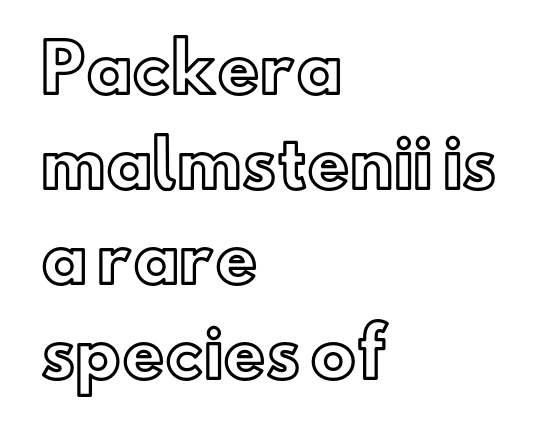
The image shows 65 px text type, upright; set left-aligned, normal line spacing (1.46x), normal letter spacing, not underlined; a small x-height.
